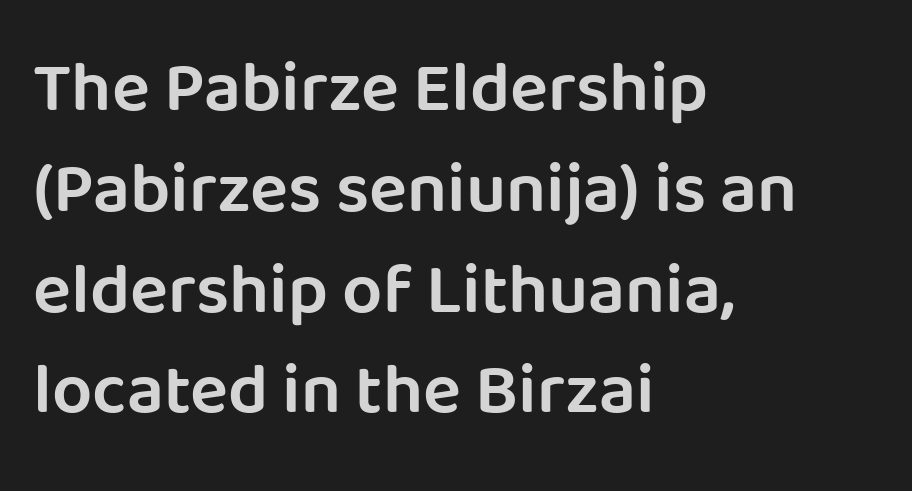
Q: Is the text bold? A: Semi-bold.
Q: Is the text italic (slanted)? A: No, it is upright.
Q: Is the typeface a serif or a sans-serif typeface? A: Sans-serif.
Q: Is the text underlined? A: No.
Q: How is the paragraph aligned? A: Left-aligned.
Q: Is the spacing between letters normal or unusually wide? A: Normal.
Q: Is the spacing between lines tight, normal or loose? A: Normal.
Q: Width (condensed, normal, or wide)? A: Normal.
Q: Stroke contrast? A: Low.
Q: x-height? A: Large.
Q: Monospaced? A: No.
